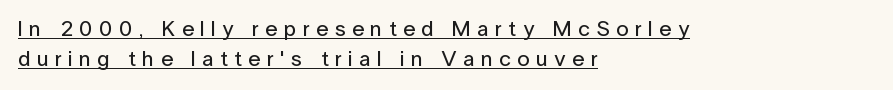
Q: Is the text italic (slanted)? A: No, it is upright.
Q: Is the text underlined? A: Yes.
Q: How is the paragraph aligned? A: Left-aligned.
Q: Is the spacing between letters normal or unusually wide? A: Unusually wide.
Q: Is the spacing between lines tight, normal or loose? A: Normal.
